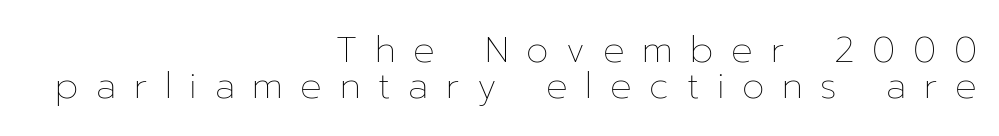
Q: Is the text bold? A: No.
Q: Is the text italic (slanted)? A: No, it is upright.
Q: Is the text underlined? A: No.
Q: How is the paragraph aligned? A: Right-aligned.
Q: Is the spacing between letters normal or unusually wide? A: Unusually wide.
Q: Is the spacing between lines tight, normal or loose? A: Tight.
Q: Width (condensed, normal, or wide)? A: Normal.
Q: Stroke contrast? A: Low.
Q: x-height? A: Medium.
Q: Monospaced? A: No.
